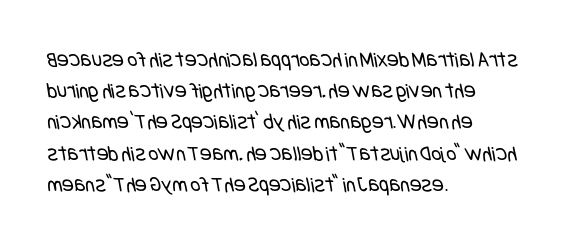
Words float on clear page, feet unadorned. Nobody touched the tracking dial on this one. Letters have the restrained weight of plain body copy at most. Every row of glyphs begins at an identical x-position on the left.
